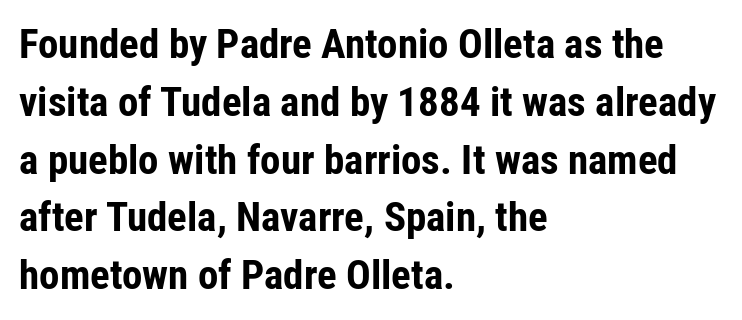
Regarding serifs, this sample does without them. Is this a fixed-width face? No — the glyphs have proportional, varying widths. The letterforms sit shoulder to shoulder at normal distance. The letters stand upright; this is a roman face. The space between consecutive lines is moderate.
